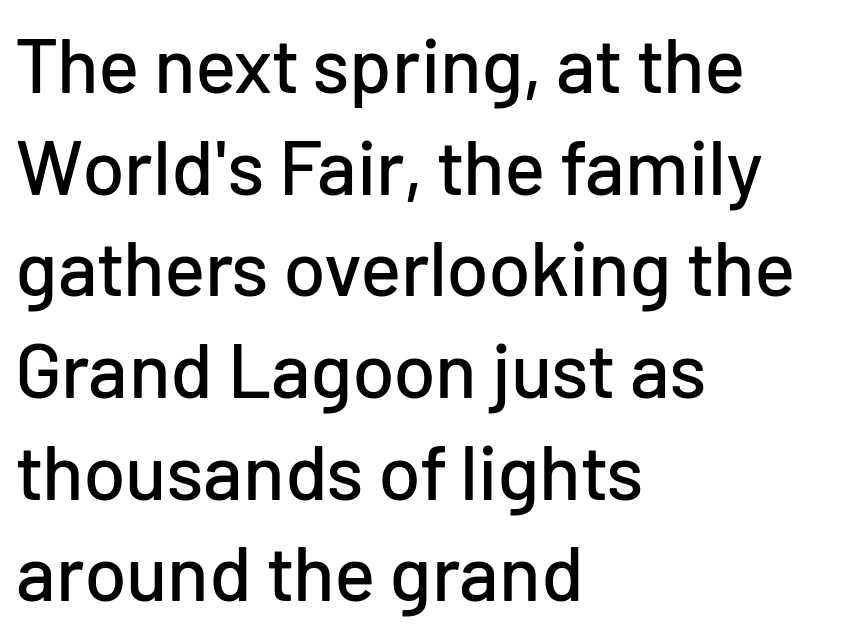
The image shows 77 px sans-serif type, upright; set left-aligned, normal line spacing (1.32x), normal letter spacing, not underlined; low stroke contrast and a medium x-height.
